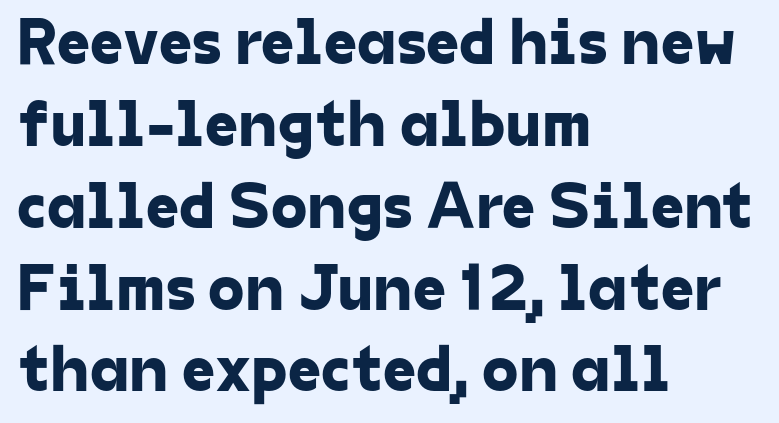
Q: Is the typeface a serif or a sans-serif typeface? A: Sans-serif.
Q: Is the text underlined? A: No.
Q: How is the paragraph aligned? A: Left-aligned.
Q: Is the spacing between letters normal or unusually wide? A: Normal.
Q: Width (condensed, normal, or wide)? A: Normal.
Q: Stroke contrast? A: Low.
Q: x-height? A: Medium.
Q: Monospaced? A: No.
